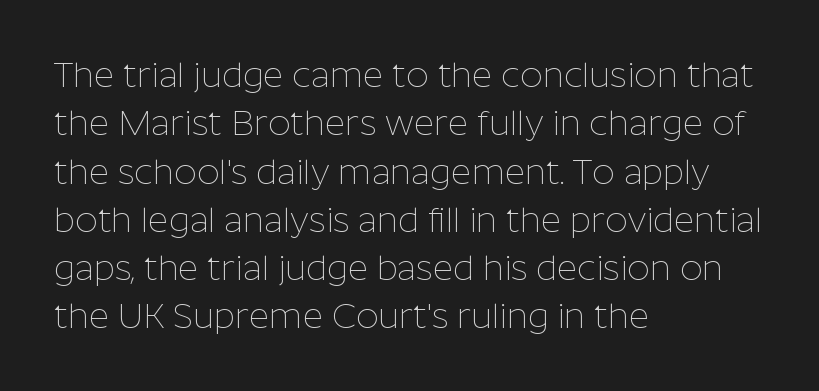
The image shows 35 px thin sans-serif type, upright; set left-aligned, normal line spacing (1.38x), normal letter spacing, not underlined; low stroke contrast and a medium x-height.
